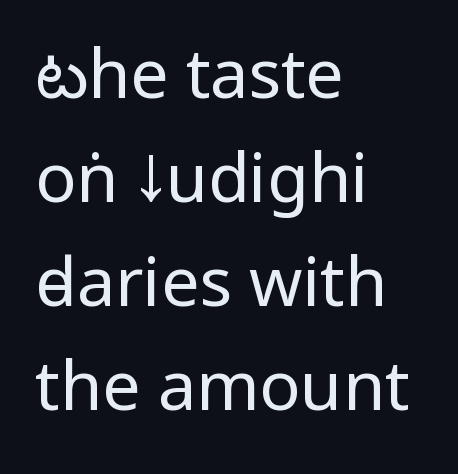
{"serif": "no", "italic": "no", "bold": "no", "weight": "regular", "width": "condensed", "stroke_contrast": "low", "underline": "no", "align": "left", "line_spacing": "normal", "line_spacing_ratio": 1.53, "letter_spacing": "normal", "letter_spacing_em": 0.0, "glyph_px": 68}
